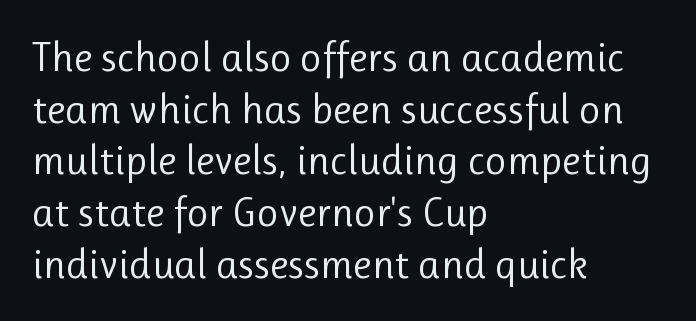
The letterforms sit at book weight or below. Serif or sans? Sans — the stroke terminals are bare. Ascenders rise straight up at ninety degrees. Descender tails drop into unmarked territory. Tracking here is standard; glyphs follow each other at the usual distance.
